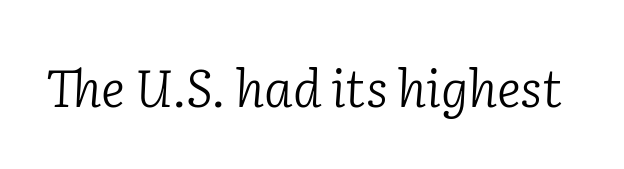
{"serif": "yes", "italic": "yes", "lean": "right", "slant_degrees": 2, "bold": "no", "weight": "light", "width": "normal", "stroke_contrast": "low", "x_height": "medium", "monospaced": "no", "underline": "no", "letter_spacing": "normal", "letter_spacing_em": 0.0, "glyph_px": 51}
